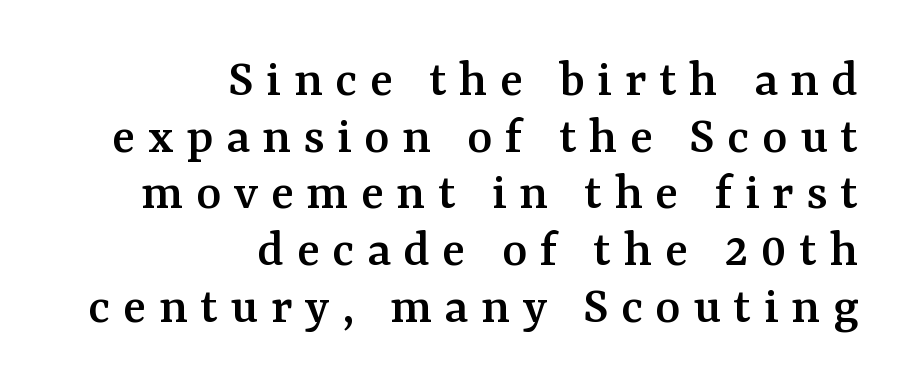
Honestly, there is no underline to notice here at all. In CSS terms this would be text-align: right. Every stem runs plumb, perpendicular to the baseline. Type style note: has serifs. These lines are rendered in a variable-pitch font.
